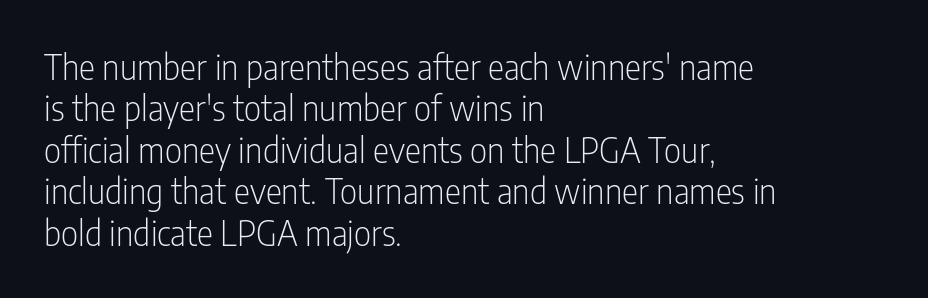
The image shows 34 px light, condensed sans-serif type, upright; set left-aligned, line spacing 1.22x, normal letter spacing, not underlined; low stroke contrast and a medium x-height.
